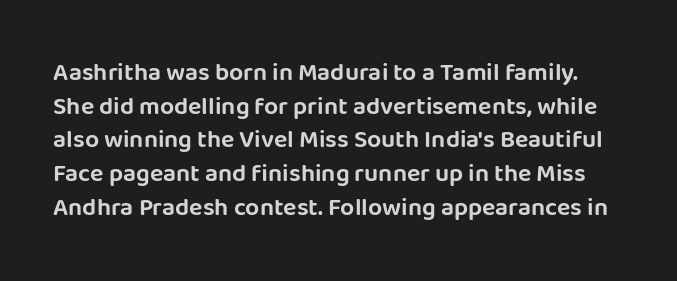
{"italic": "no", "underline": "no", "line_spacing": "normal", "line_spacing_ratio": 1.35, "letter_spacing": "normal", "letter_spacing_em": 0.0, "glyph_px": 25}
